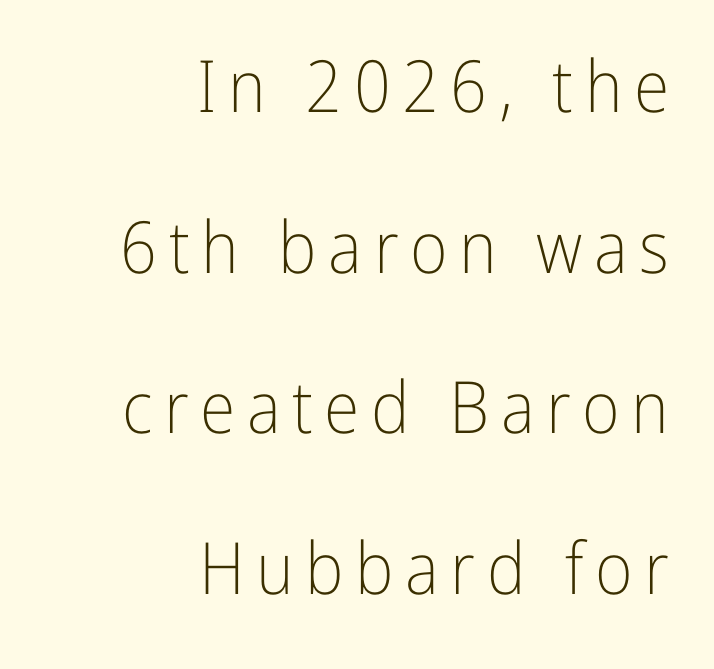
The image shows 72 px light, condensed sans-serif type, upright; set right-aligned, loose line spacing (2.23x), not underlined; low stroke contrast and a medium x-height.
